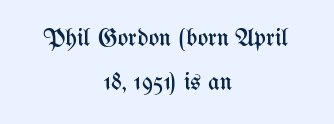
{"italic": "no", "bold": "no", "underline": "no", "align": "center", "line_spacing_ratio": 1.77, "letter_spacing": "normal", "letter_spacing_em": 0.0, "glyph_px": 25}
